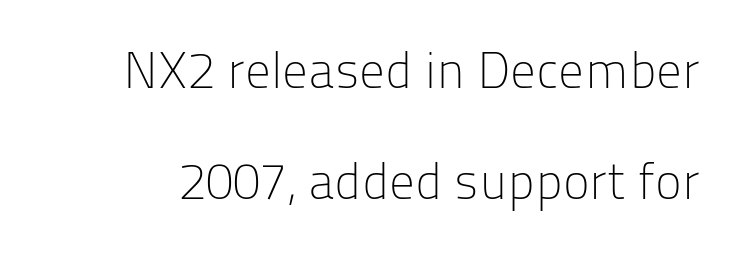
The image shows 51 px light sans-serif type, upright; set loose line spacing (2.17x), normal letter spacing, not underlined; low stroke contrast and a medium x-height.
